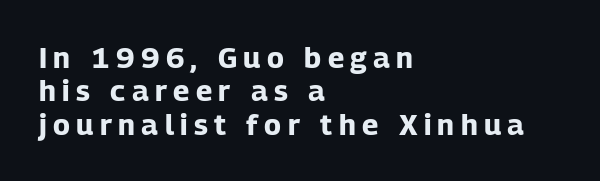
The image shows 29 px bold sans-serif type, upright; set left-aligned, tight line spacing (1.15x), unusually wide letter spacing (+0.22 em), not underlined; low stroke contrast and a medium x-height.
